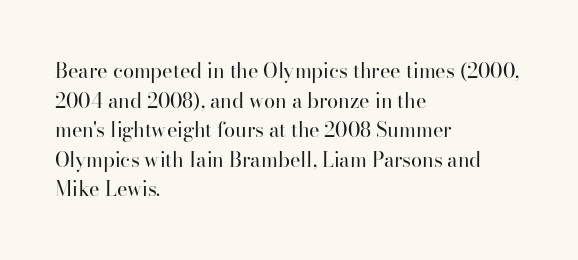
{"italic": "no", "bold": "no", "underline": "no", "align": "left", "line_spacing": "normal", "line_spacing_ratio": 1.48, "letter_spacing": "normal", "letter_spacing_em": 0.0, "glyph_px": 20}
